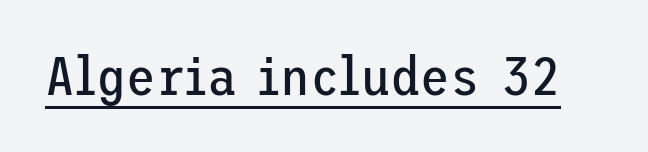
Q: Is the text bold? A: No.
Q: Is the text italic (slanted)? A: No, it is upright.
Q: Is the typeface a serif or a sans-serif typeface? A: Sans-serif.
Q: Is the text underlined? A: Yes.
Q: Is the spacing between letters normal or unusually wide? A: Normal.
Q: Width (condensed, normal, or wide)? A: Normal.
Q: Stroke contrast? A: Low.
Q: x-height? A: Medium.
